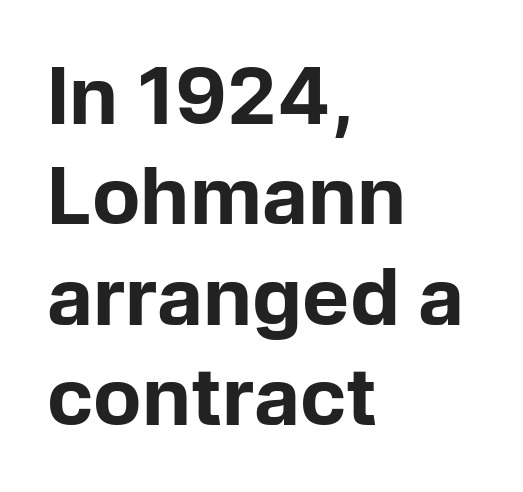
The image shows 79 px bold sans-serif type, upright; set left-aligned, normal line spacing (1.27x), normal letter spacing, not underlined; low stroke contrast and a medium x-height.
